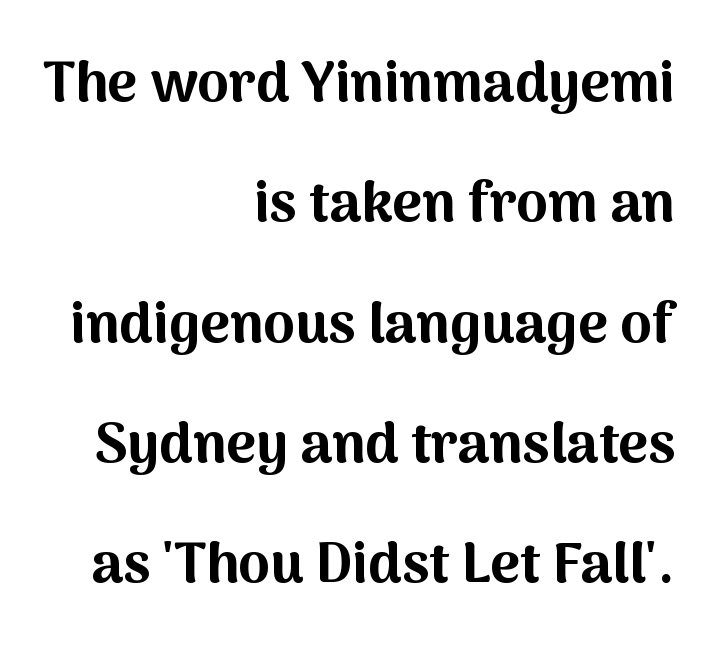
The image shows 57 px bold sans-serif type, upright; set right-aligned, loose line spacing (2.11x), normal letter spacing, not underlined; medium stroke contrast and a medium x-height.
